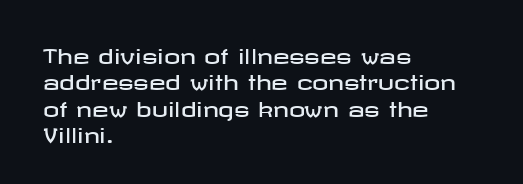
The image shows 20 px text type, upright; set left-aligned, normal line spacing (1.32x), normal letter spacing, not underlined.
